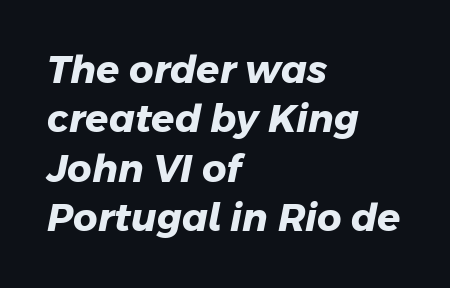
Q: Is the text bold? A: Yes.
Q: Is the typeface a serif or a sans-serif typeface? A: Sans-serif.
Q: Is the text underlined? A: No.
Q: How is the paragraph aligned? A: Left-aligned.
Q: Is the spacing between letters normal or unusually wide? A: Normal.
Q: Is the spacing between lines tight, normal or loose? A: Normal.
Q: Width (condensed, normal, or wide)? A: Normal.
Q: Stroke contrast? A: Low.
Q: x-height? A: Medium.
Q: Monospaced? A: No.
